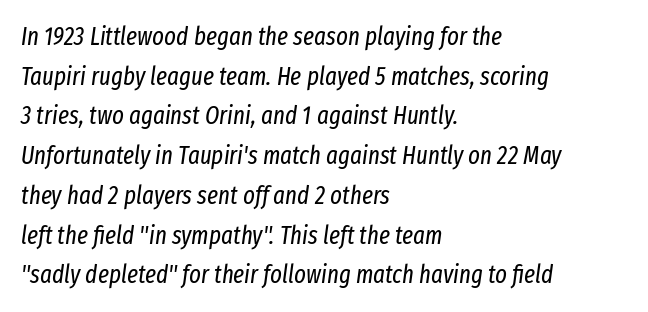
{"italic": "yes", "lean": "right", "slant_degrees": 8, "bold": "no", "underline": "no", "align": "left", "line_spacing": "normal", "line_spacing_ratio": 1.59, "letter_spacing": "normal", "letter_spacing_em": 0.0, "glyph_px": 25}
